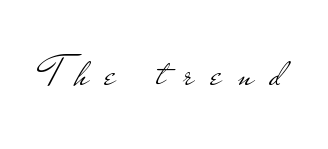
{"serif": "no", "bold": "no", "weight": "light", "width": "wide", "stroke_contrast": "low", "x_height": "small", "monospaced": "no", "underline": "no", "letter_spacing": "wide", "letter_spacing_em": 0.4, "glyph_px": 43}
